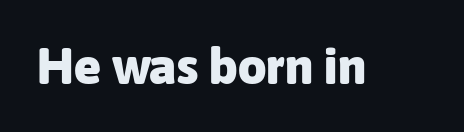
When letters stand straight like this, we call the style roman or upright. The line texture is even and compact thanks to regular tracking. Caption: bold face, heavy strokes. Each letter keeps its own natural width here, so spacing adapts to shape.
